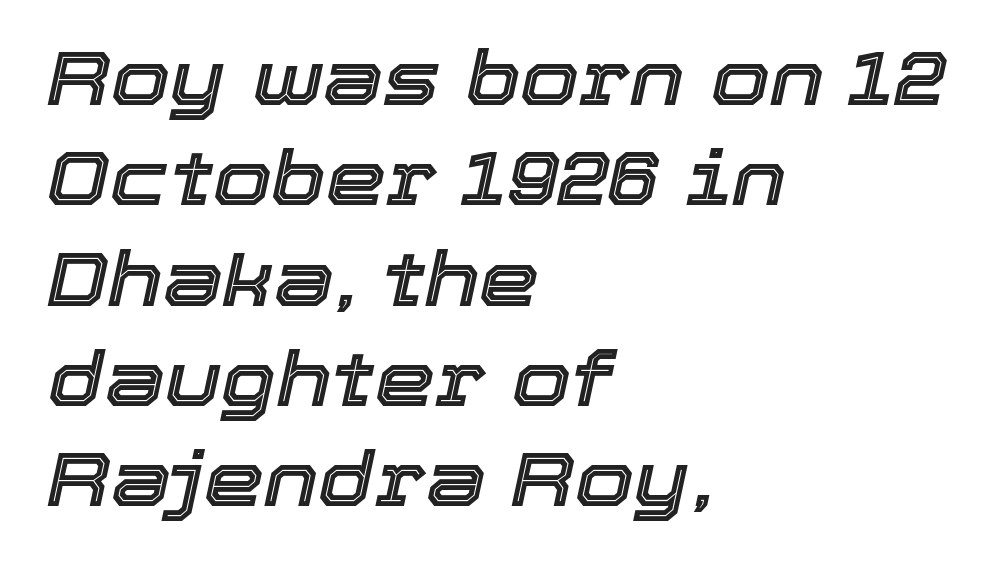
Q: Is the text italic (slanted)? A: Yes, it leans right by about 12 degrees.
Q: Is the text underlined? A: No.
Q: How is the paragraph aligned? A: Left-aligned.
Q: Is the spacing between letters normal or unusually wide? A: Normal.
Q: Is the spacing between lines tight, normal or loose? A: Normal.
Q: Width (condensed, normal, or wide)? A: Normal.
Q: x-height? A: Medium.
Q: Monospaced? A: No.
